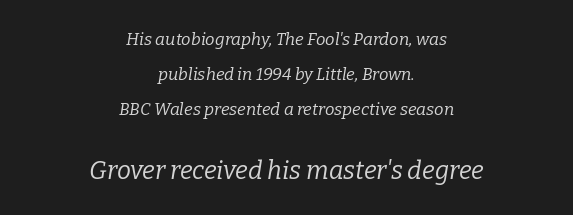
The block of text is sparse from top to bottom, with ample space between rows. A student would notice the bottom passage is typeset larger than what precedes it. Look at the tracking — it's just the regular setting, nothing added. The face used here has a pronounced slope to its letters. Just letters on the line, the space beneath them empty. These lines are centered, leaving both edges ragged.
